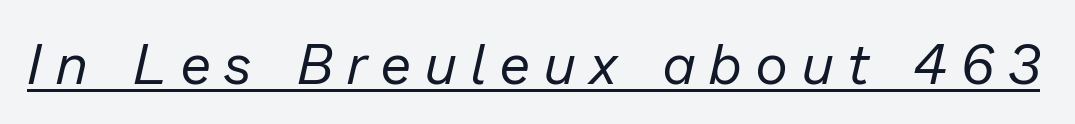
Q: Is the text bold? A: No.
Q: Is the text italic (slanted)? A: Yes, it leans right by about 13 degrees.
Q: Is the text underlined? A: Yes.
Q: Is the spacing between letters normal or unusually wide? A: Unusually wide.
Q: Width (condensed, normal, or wide)? A: Normal.
Q: Stroke contrast? A: Low.
Q: x-height? A: Medium.
Q: Monospaced? A: No.
